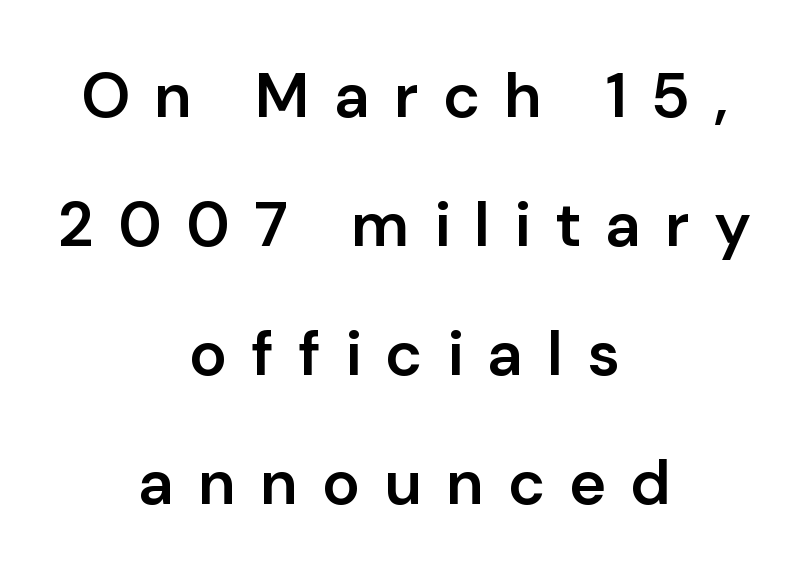
{"serif": "no", "italic": "no", "bold": "semi", "weight": "semibold", "width": "normal", "stroke_contrast": "low", "x_height": "medium", "monospaced": "no", "underline": "no", "align": "center", "line_spacing": "loose", "line_spacing_ratio": 2.05, "letter_spacing": "wide", "letter_spacing_em": 0.38, "glyph_px": 63}
